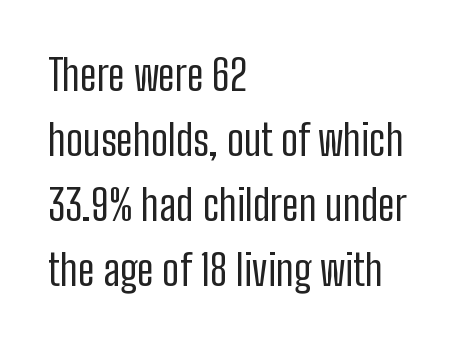
Q: Is the text bold? A: No.
Q: Is the text italic (slanted)? A: No, it is upright.
Q: Is the typeface a serif or a sans-serif typeface? A: Sans-serif.
Q: Is the text underlined? A: No.
Q: How is the paragraph aligned? A: Left-aligned.
Q: Is the spacing between letters normal or unusually wide? A: Normal.
Q: Is the spacing between lines tight, normal or loose? A: Normal.
Q: Width (condensed, normal, or wide)? A: Condensed.
Q: Stroke contrast? A: Low.
Q: x-height? A: Medium.
Q: Monospaced? A: No.
